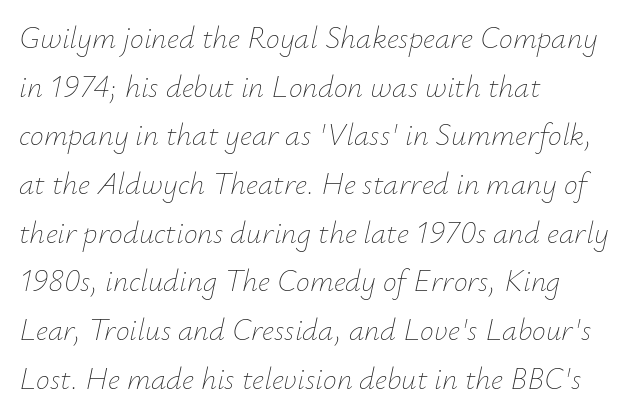
The image shows 31 px thin type, italic (leaning right); set left-aligned, normal line spacing (1.57x), normal letter spacing, not underlined; low stroke contrast and a small x-height.
